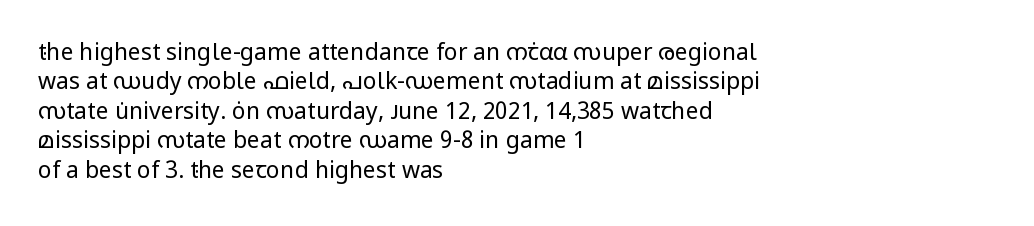
The image shows 23 px text type, upright; set left-aligned, normal line spacing (1.28x), normal letter spacing, not underlined.
